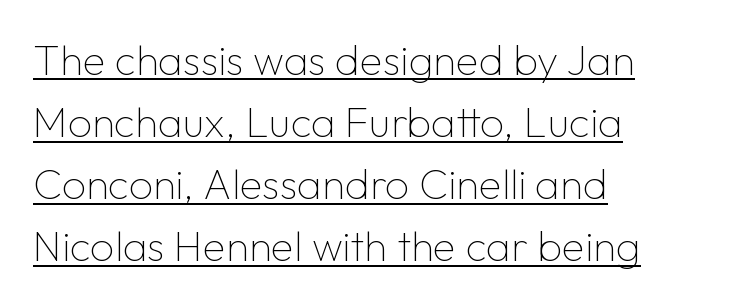
Q: Is the text bold? A: No.
Q: Is the text italic (slanted)? A: No, it is upright.
Q: Is the typeface a serif or a sans-serif typeface? A: Sans-serif.
Q: Is the text underlined? A: Yes.
Q: How is the paragraph aligned? A: Left-aligned.
Q: Is the spacing between letters normal or unusually wide? A: Normal.
Q: Is the spacing between lines tight, normal or loose? A: Normal.
Q: Width (condensed, normal, or wide)? A: Normal.
Q: Stroke contrast? A: Low.
Q: x-height? A: Medium.
Q: Monospaced? A: No.
